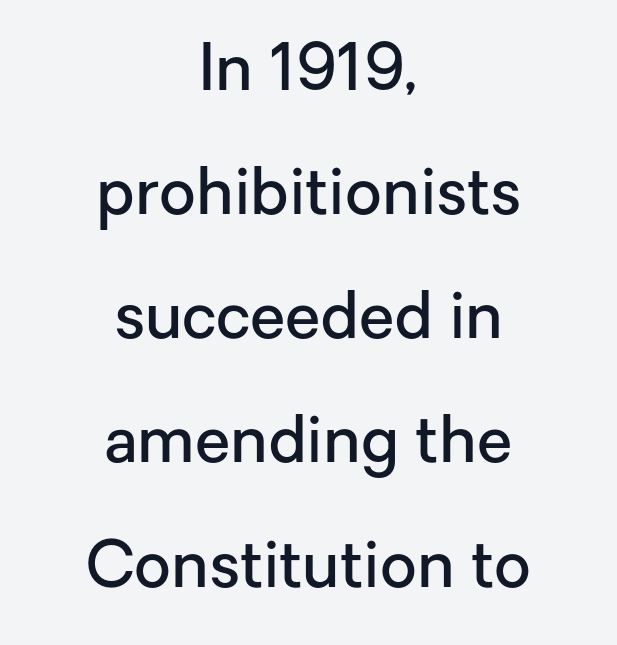
Font category for this specimen: sans-serif. Does the lettering tilt? It doesn't — this is upright. Strokes here are thickened, but only to semibold level. Do the characters align in a grid? No, the font is proportional.
